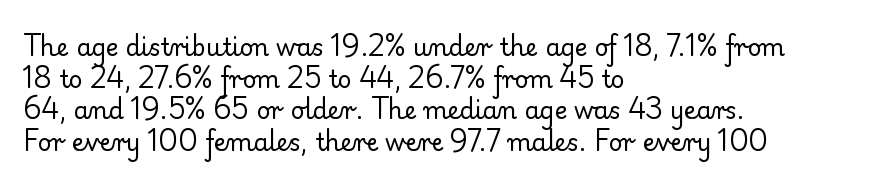
{"italic": "no", "bold": "no", "underline": "no", "align": "left", "line_spacing": "normal", "line_spacing_ratio": 1.32, "letter_spacing": "normal", "letter_spacing_em": 0.0, "glyph_px": 24}
